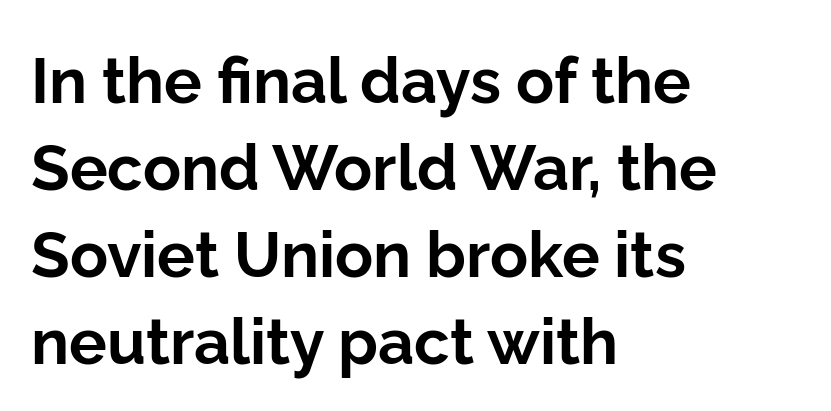
Q: Is the text bold? A: Yes.
Q: Is the text italic (slanted)? A: No, it is upright.
Q: Is the typeface a serif or a sans-serif typeface? A: Sans-serif.
Q: Is the text underlined? A: No.
Q: How is the paragraph aligned? A: Left-aligned.
Q: Is the spacing between letters normal or unusually wide? A: Normal.
Q: Is the spacing between lines tight, normal or loose? A: Normal.
Q: Width (condensed, normal, or wide)? A: Normal.
Q: Stroke contrast? A: Low.
Q: x-height? A: Medium.
Q: Monospaced? A: No.
